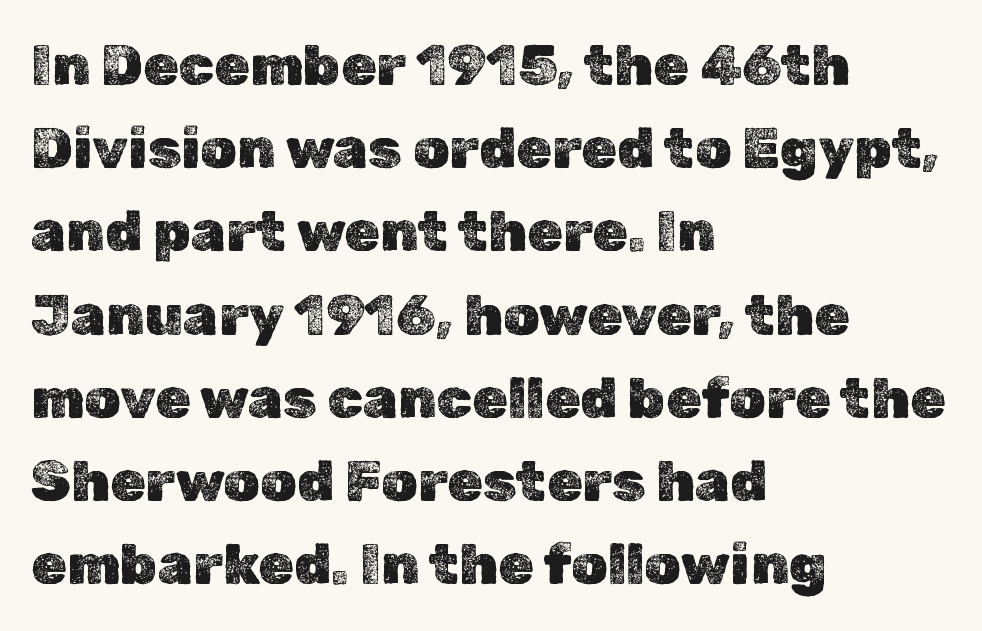
Q: Is the text italic (slanted)? A: No, it is upright.
Q: Is the text underlined? A: No.
Q: How is the paragraph aligned? A: Left-aligned.
Q: Is the spacing between letters normal or unusually wide? A: Normal.
Q: Is the spacing between lines tight, normal or loose? A: Normal.
Q: Width (condensed, normal, or wide)? A: Normal.
Q: x-height? A: Medium.
Q: Monospaced? A: No.
